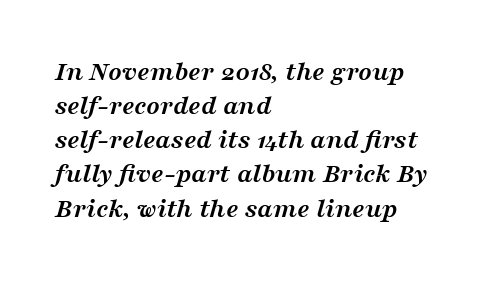
{"serif": "yes", "italic": "yes", "lean": "right", "slant_degrees": 16, "bold": "yes", "weight": "semibold", "width": "wide", "stroke_contrast": "medium", "x_height": "medium", "monospaced": "no", "underline": "no", "align": "left", "line_spacing_ratio": 1.22, "letter_spacing": "normal", "letter_spacing_em": 0.0, "glyph_px": 28}
